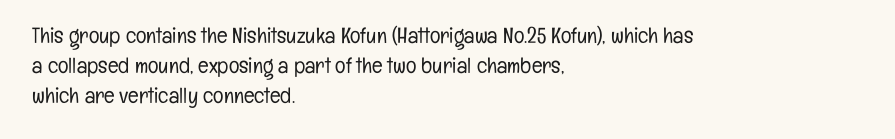
Q: Is the text bold? A: No.
Q: Is the text italic (slanted)? A: No, it is upright.
Q: Is the text underlined? A: No.
Q: How is the paragraph aligned? A: Left-aligned.
Q: Is the spacing between letters normal or unusually wide? A: Normal.
Q: Is the spacing between lines tight, normal or loose? A: Normal.
